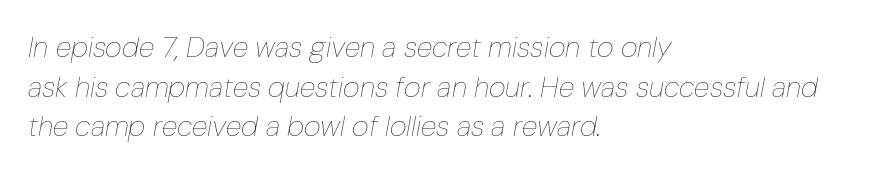
{"italic": "yes", "lean": "right", "slant_degrees": 10, "bold": "no", "weight": "thin", "width": "condensed", "stroke_contrast": "low", "x_height": "medium", "monospaced": "no", "underline": "no", "align": "left", "line_spacing": "normal", "line_spacing_ratio": 1.37, "letter_spacing": "normal", "letter_spacing_em": 0.0, "glyph_px": 29}
